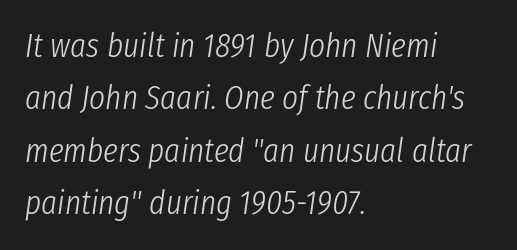
The image shows 34 px light, condensed type, italic (leaning right); set left-aligned, normal line spacing (1.54x), normal letter spacing, not underlined; low stroke contrast and a medium x-height.
